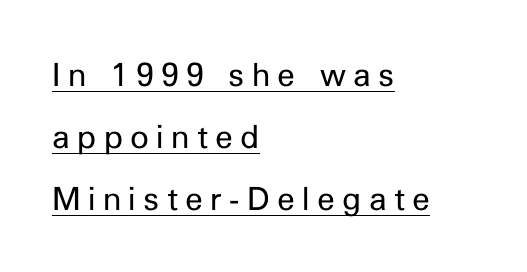
The image shows 32 px regular-weight sans-serif type, upright; set left-aligned, loose line spacing (1.94x), unusually wide letter spacing (+0.23 em), underlined; low stroke contrast and a medium x-height.
